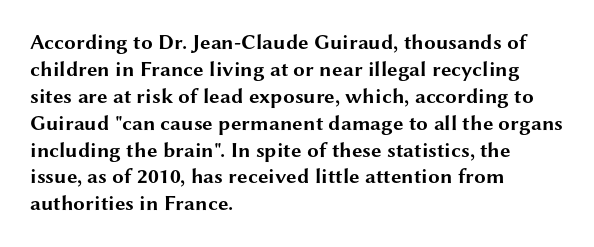
Which margin do the lines hug? The left one — the right edge is uneven. The foot of each line stays bare and open. Strokes here are thick enough to call this a true bold. Does the lettering tilt? It doesn't — this is upright. You could call the tracking neutral — neither tight nor loose. Interline gaps are of average width in this sample.
